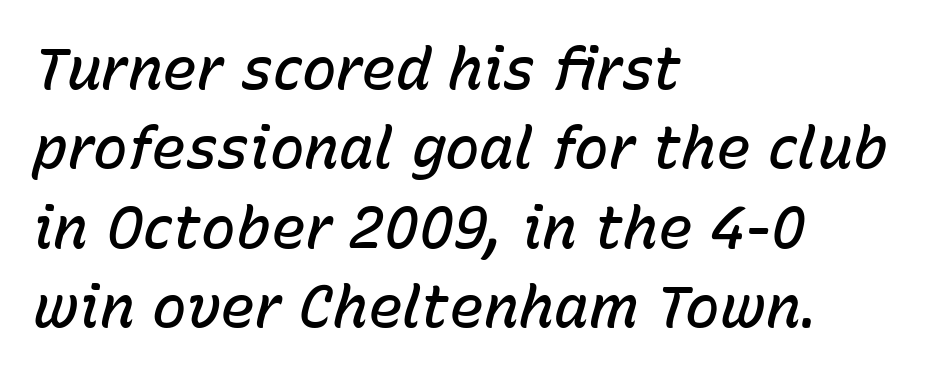
{"italic": "yes", "lean": "right", "slant_degrees": 15, "bold": "semi", "weight": "semibold", "width": "normal", "stroke_contrast": "low", "x_height": "medium", "monospaced": "no", "underline": "no", "align": "left", "line_spacing": "normal", "line_spacing_ratio": 1.37, "letter_spacing": "normal", "letter_spacing_em": 0.0, "glyph_px": 58}
